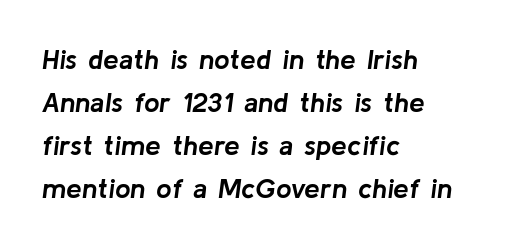
{"italic": "yes", "lean": "right", "slant_degrees": 8, "bold": "yes", "weight": "semibold", "width": "normal", "stroke_contrast": "low", "x_height": "medium", "monospaced": "no", "underline": "no", "align": "left", "line_spacing": "normal", "line_spacing_ratio": 1.53, "letter_spacing": "normal", "letter_spacing_em": 0.0, "glyph_px": 28}
